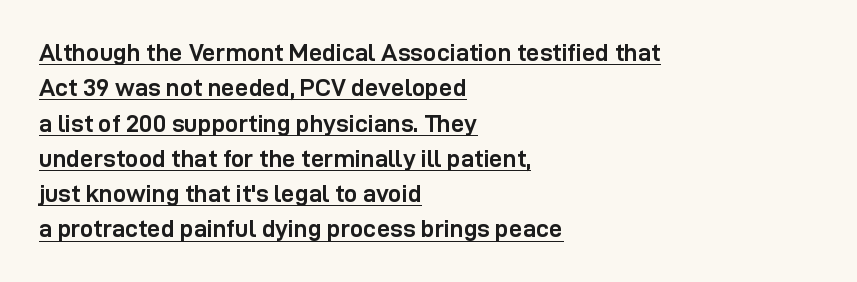
The image shows 24 px bold type, upright; set left-aligned, normal line spacing (1.47x), normal letter spacing, underlined.
